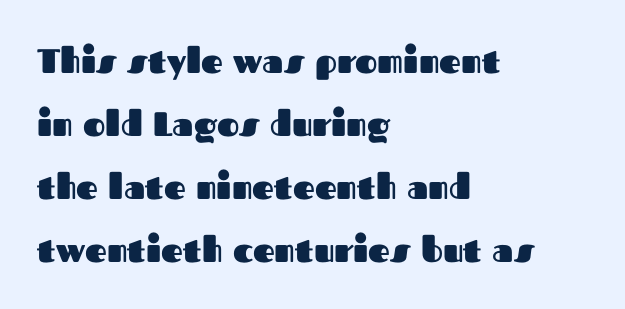
{"serif": "no", "italic": "no", "bold": "yes", "weight": "heavy", "width": "normal", "stroke_contrast": "medium", "x_height": "medium", "monospaced": "no", "underline": "no", "align": "left", "line_spacing_ratio": 1.85, "letter_spacing": "normal", "letter_spacing_em": 0.0, "glyph_px": 34}
